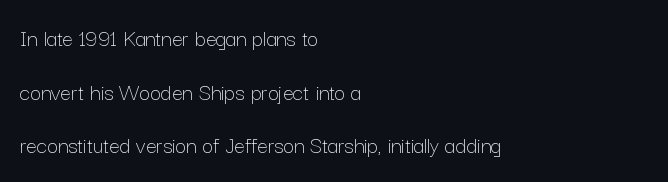
Q: Is the text bold? A: No.
Q: Is the text italic (slanted)? A: No, it is upright.
Q: Is the text underlined? A: No.
Q: How is the paragraph aligned? A: Left-aligned.
Q: Is the spacing between letters normal or unusually wide? A: Normal.
Q: Is the spacing between lines tight, normal or loose? A: Loose.
